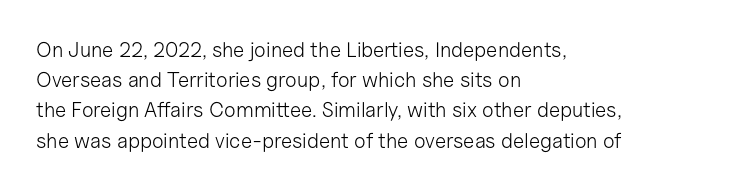
Q: Is the text bold? A: No.
Q: Is the text italic (slanted)? A: No, it is upright.
Q: Is the text underlined? A: No.
Q: How is the paragraph aligned? A: Left-aligned.
Q: Is the spacing between letters normal or unusually wide? A: Normal.
Q: Is the spacing between lines tight, normal or loose? A: Normal.
